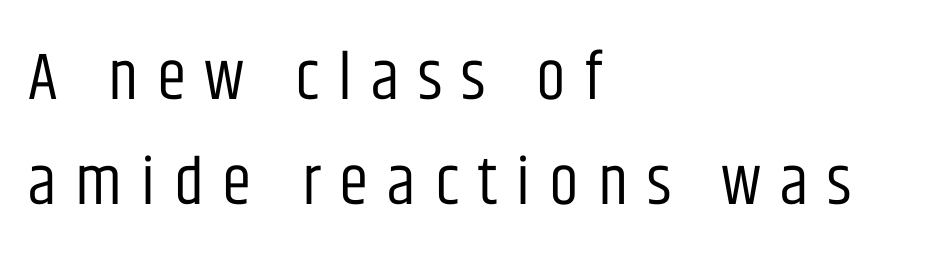
Q: Is the text bold? A: No.
Q: Is the text italic (slanted)? A: No, it is upright.
Q: Is the typeface a serif or a sans-serif typeface? A: Sans-serif.
Q: Is the text underlined? A: No.
Q: How is the paragraph aligned? A: Left-aligned.
Q: Is the spacing between letters normal or unusually wide? A: Unusually wide.
Q: Is the spacing between lines tight, normal or loose? A: Normal.
Q: Width (condensed, normal, or wide)? A: Condensed.
Q: Stroke contrast? A: Low.
Q: x-height? A: Large.
Q: Monospaced? A: No.
